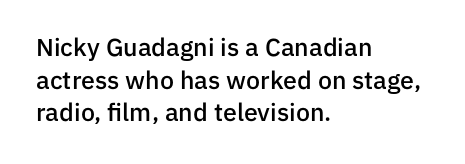
The image shows 25 px text type, upright; set left-aligned, normal line spacing (1.31x), normal letter spacing, not underlined.
